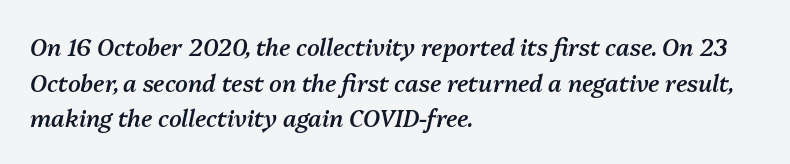
Heft: intermediate — a semibold. Visually the block forms a straight wall on the left and a jagged coastline on the right. Underline: absent. Notice how the stems are inclined rather than vertical — that's the hallmark of italics. Does extra space separate the letters? No, they use regular spacing. Interline gaps are of average width in this sample.
